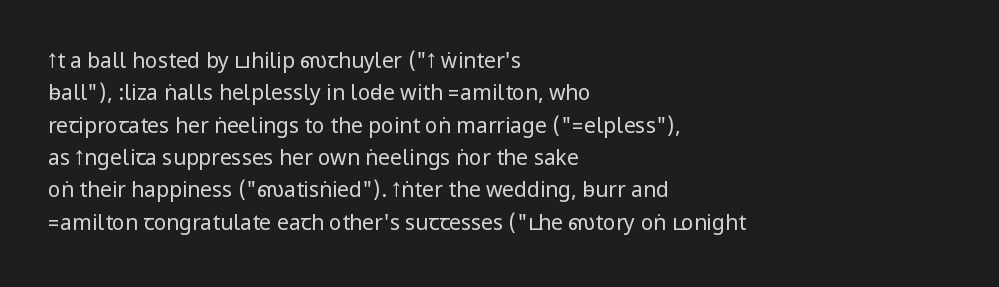
Q: Is the text bold? A: No.
Q: Is the text italic (slanted)? A: No, it is upright.
Q: Is the text underlined? A: No.
Q: How is the paragraph aligned? A: Left-aligned.
Q: Is the spacing between letters normal or unusually wide? A: Normal.
Q: Is the spacing between lines tight, normal or loose? A: Normal.
